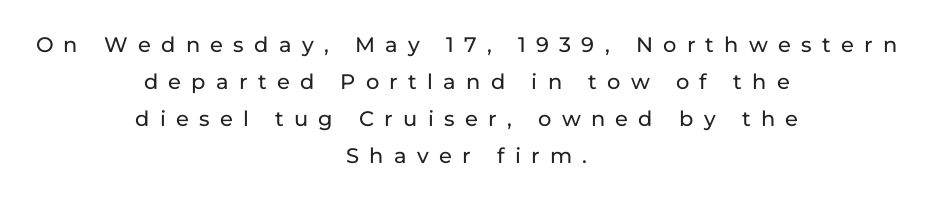
{"italic": "no", "underline": "no", "align": "center", "line_spacing_ratio": 1.76, "letter_spacing": "wide", "letter_spacing_em": 0.49, "glyph_px": 21}
